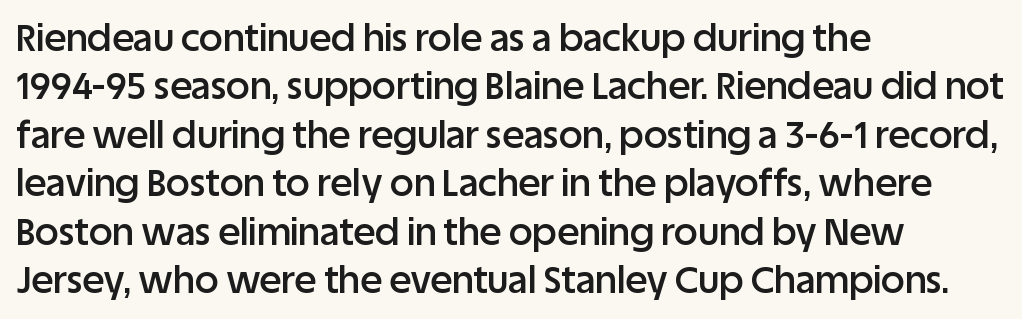
The image shows 37 px semibold sans-serif type, upright; set left-aligned, normal line spacing (1.31x), normal letter spacing, not underlined; low stroke contrast and a large x-height.
